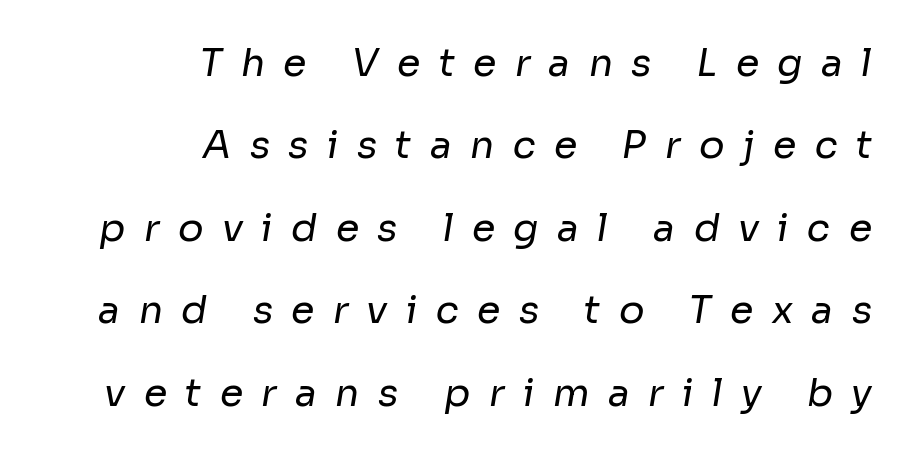
The image shows 38 px regular-weight sans-serif type; set right-aligned, loose line spacing (2.17x), unusually wide letter spacing (+0.48 em), not underlined; low stroke contrast and a medium x-height.
